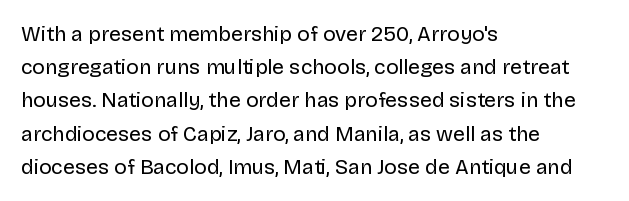
{"italic": "no", "bold": "no", "underline": "no", "align": "left", "line_spacing": "normal", "line_spacing_ratio": 1.58, "letter_spacing": "normal", "letter_spacing_em": 0.0, "glyph_px": 21}
